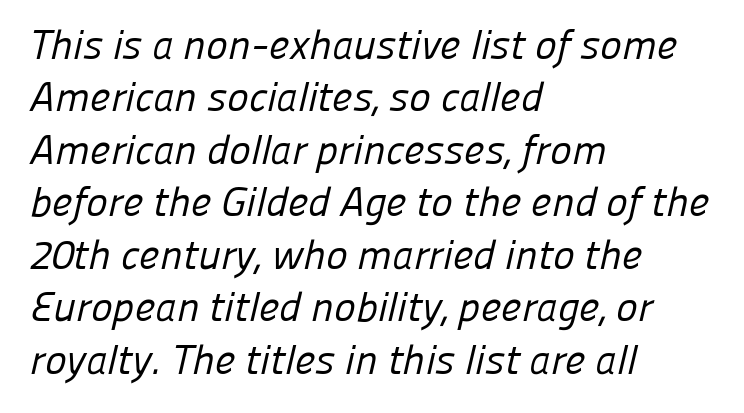
This sample has the flowing, uneven cadence of proportional lettering. All the whitespace from short lines collects on the right. To sum up the face: it is a sans, with no serifs. Clear beneath every line of the passage.
